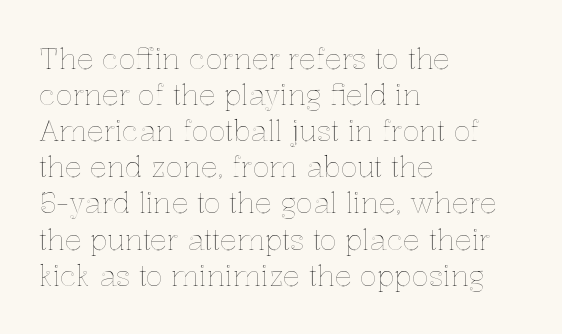
Characters remain perfectly vertical along every line. This rendering features lettering with no underline. The passage shown is typed in a proportional face where columns would drift. Normally led — the rows are evenly, conventionally spaced.
